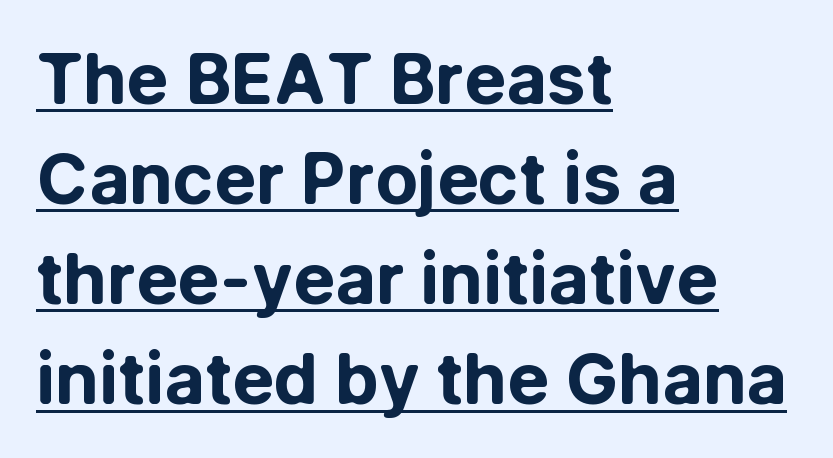
Q: Is the text bold? A: Yes.
Q: Is the text italic (slanted)? A: No, it is upright.
Q: Is the typeface a serif or a sans-serif typeface? A: Sans-serif.
Q: Is the text underlined? A: Yes.
Q: How is the paragraph aligned? A: Left-aligned.
Q: Is the spacing between letters normal or unusually wide? A: Normal.
Q: Is the spacing between lines tight, normal or loose? A: Normal.
Q: Width (condensed, normal, or wide)? A: Normal.
Q: Stroke contrast? A: Low.
Q: x-height? A: Medium.
Q: Monospaced? A: No.
